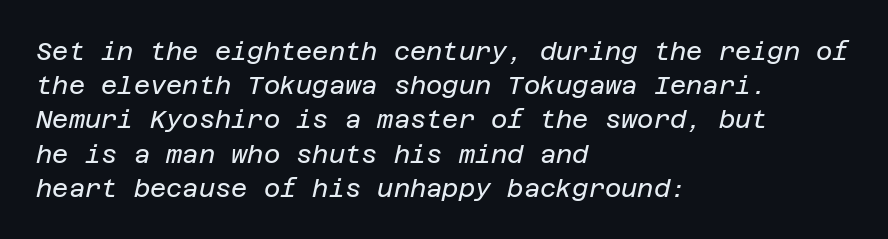
The image shows 25 px text type, italic (leaning right); set left-aligned, normal line spacing (1.37x), normal letter spacing, not underlined.
